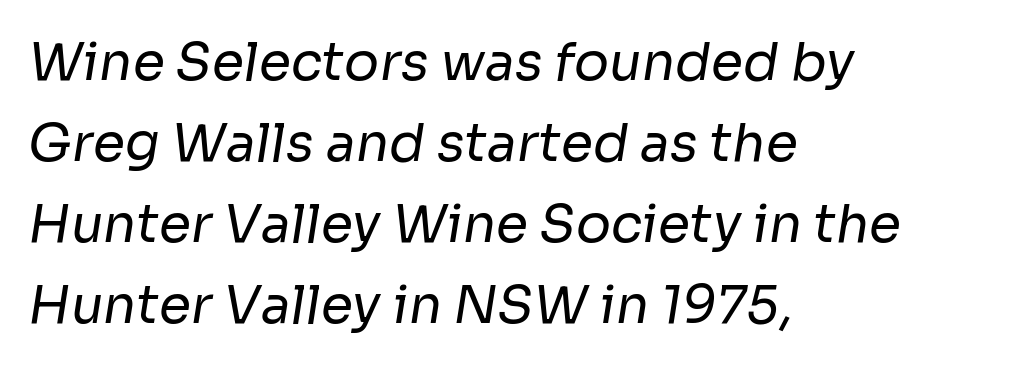
{"serif": "no", "bold": "no", "weight": "regular", "width": "normal", "stroke_contrast": "low", "x_height": "medium", "monospaced": "no", "underline": "no", "align": "left", "line_spacing": "normal", "line_spacing_ratio": 1.56, "letter_spacing": "normal", "letter_spacing_em": 0.0, "glyph_px": 52}
